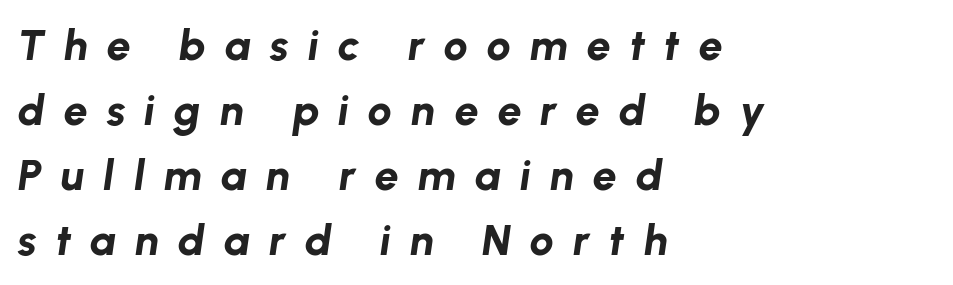
Honestly, there is no underline to notice here at all. Whoever set this chose a conventional vertical rhythm. The passage shown is emphatically bold. If you drew a line through each stem, it would be angled. Observe the wide spacing: letters keep a clear distance from each other.
